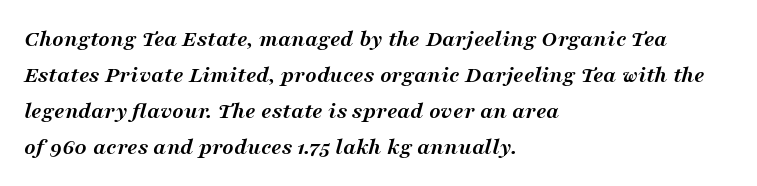
{"italic": "yes", "lean": "right", "slant_degrees": 16, "bold": "yes", "underline": "no", "align": "left", "line_spacing": "normal", "line_spacing_ratio": 1.5, "letter_spacing": "normal", "letter_spacing_em": 0.0, "glyph_px": 24}
